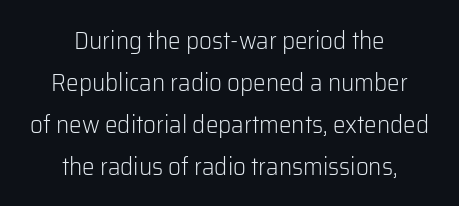
A quiet, ordinary-to-light weight characterises the typeface. A normal amount of white space separates one row of letters from the next. Any mark beneath the type? The region is blank. The line texture is even and compact thanks to regular tracking. Posture: upright roman. The setting favours the middle, as headings and verse often do.
